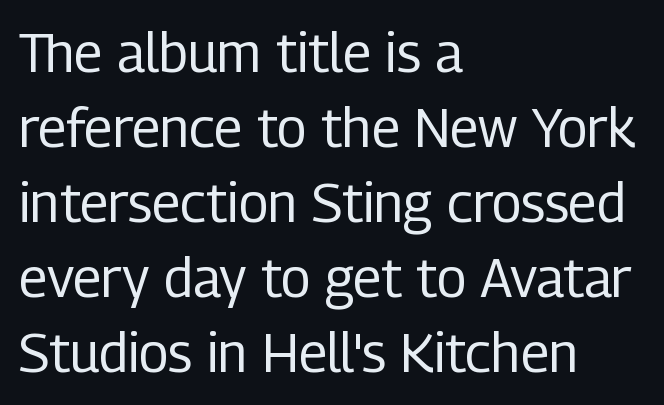
Q: Is the text bold? A: No.
Q: Is the text italic (slanted)? A: No, it is upright.
Q: Is the typeface a serif or a sans-serif typeface? A: Sans-serif.
Q: Is the text underlined? A: No.
Q: How is the paragraph aligned? A: Left-aligned.
Q: Is the spacing between letters normal or unusually wide? A: Normal.
Q: Is the spacing between lines tight, normal or loose? A: Normal.
Q: Width (condensed, normal, or wide)? A: Condensed.
Q: Stroke contrast? A: Low.
Q: x-height? A: Medium.
Q: Monospaced? A: No.
